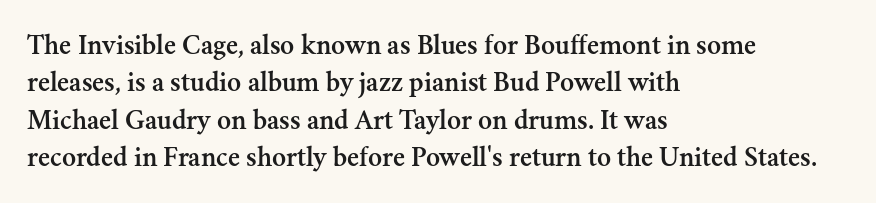
Q: Is the text italic (slanted)? A: No, it is upright.
Q: Is the typeface a serif or a sans-serif typeface? A: Serif.
Q: Is the text underlined? A: No.
Q: How is the paragraph aligned? A: Left-aligned.
Q: Is the spacing between letters normal or unusually wide? A: Normal.
Q: Is the spacing between lines tight, normal or loose? A: Normal.
Q: Width (condensed, normal, or wide)? A: Normal.
Q: Stroke contrast? A: Medium.
Q: x-height? A: Small.
Q: Monospaced? A: No.
